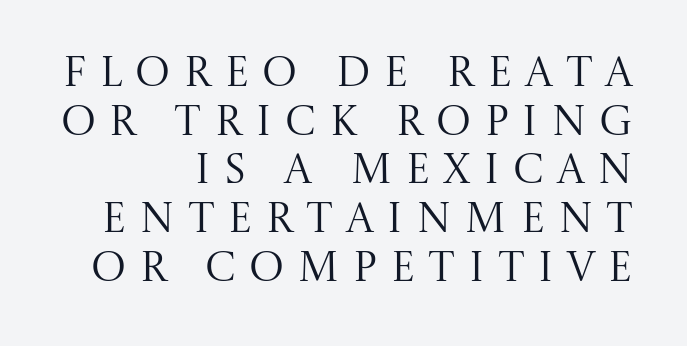
{"serif": "yes", "italic": "no", "bold": "no", "weight": "regular", "width": "normal", "stroke_contrast": "medium", "x_height": "large", "monospaced": "no", "underline": "no", "align": "right", "line_spacing_ratio": 1.16, "letter_spacing": "wide", "letter_spacing_em": 0.3, "glyph_px": 42}
